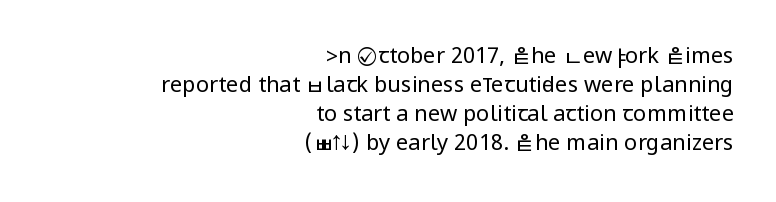
Q: Is the text bold? A: No.
Q: Is the text italic (slanted)? A: No, it is upright.
Q: Is the text underlined? A: No.
Q: How is the paragraph aligned? A: Right-aligned.
Q: Is the spacing between letters normal or unusually wide? A: Normal.
Q: Is the spacing between lines tight, normal or loose? A: Normal.
